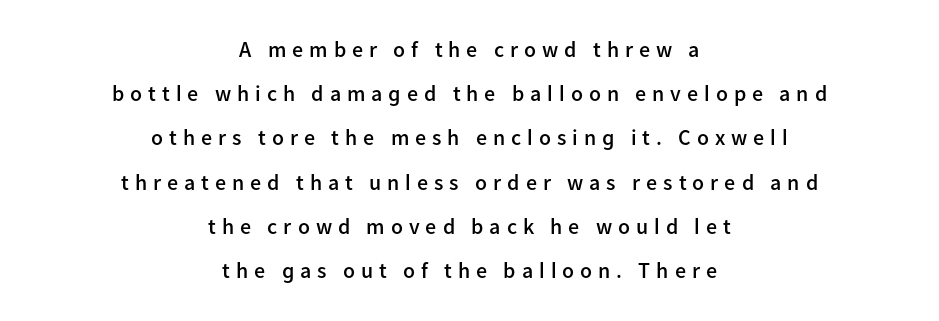
The image shows 22 px text type, upright; set centered, loose line spacing (2.01x), unusually wide letter spacing (+0.27 em), not underlined.
